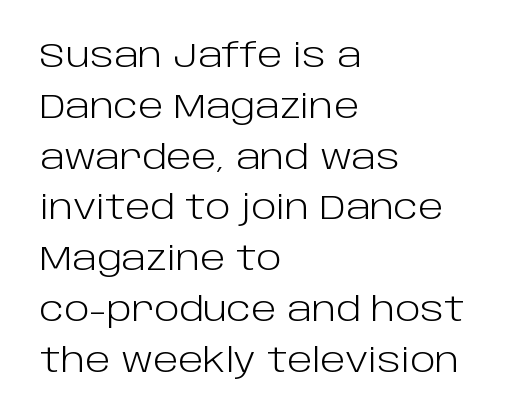
Q: Is the text bold? A: No.
Q: Is the text italic (slanted)? A: No, it is upright.
Q: Is the typeface a serif or a sans-serif typeface? A: Sans-serif.
Q: Is the text underlined? A: No.
Q: How is the paragraph aligned? A: Left-aligned.
Q: Is the spacing between letters normal or unusually wide? A: Normal.
Q: Is the spacing between lines tight, normal or loose? A: Normal.
Q: Width (condensed, normal, or wide)? A: Normal.
Q: Stroke contrast? A: Low.
Q: x-height? A: Large.
Q: Monospaced? A: No.
